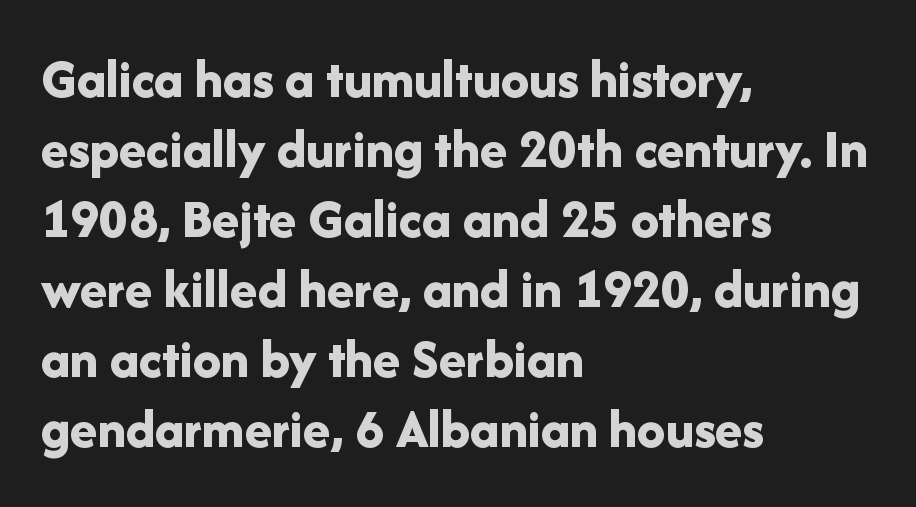
{"serif": "no", "italic": "no", "bold": "yes", "weight": "bold", "width": "normal", "stroke_contrast": "low", "x_height": "medium", "monospaced": "no", "underline": "no", "align": "left", "line_spacing": "normal", "line_spacing_ratio": 1.25, "letter_spacing": "normal", "letter_spacing_em": 0.0, "glyph_px": 56}
